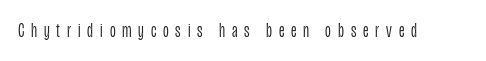
Characters remain perfectly vertical along every line. Honestly, there is no underline to notice here at all. This reads as an unemphasized weight, regular at the heaviest. Short note: letters widely spaced.
